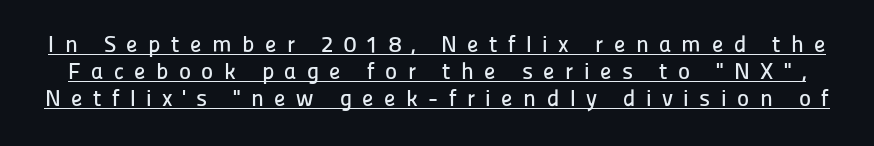
Q: Is the text italic (slanted)? A: No, it is upright.
Q: Is the text underlined? A: Yes.
Q: Is the spacing between letters normal or unusually wide? A: Unusually wide.
